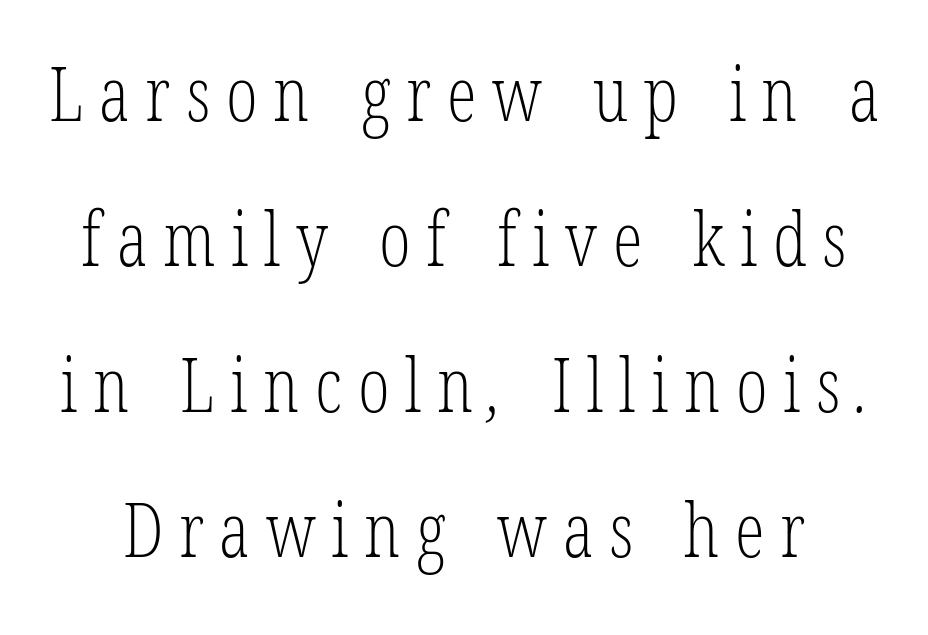
Bare-footed words on every line. Looks like regular typesetting: each glyph gets only the width it needs. One glance says open: line gaps are wider than usual. How are the letters spaced? Widely, with obvious added tracking. The strokes carry an ordinary text weight at most. You can tell from the footed stems that serif type was used.
